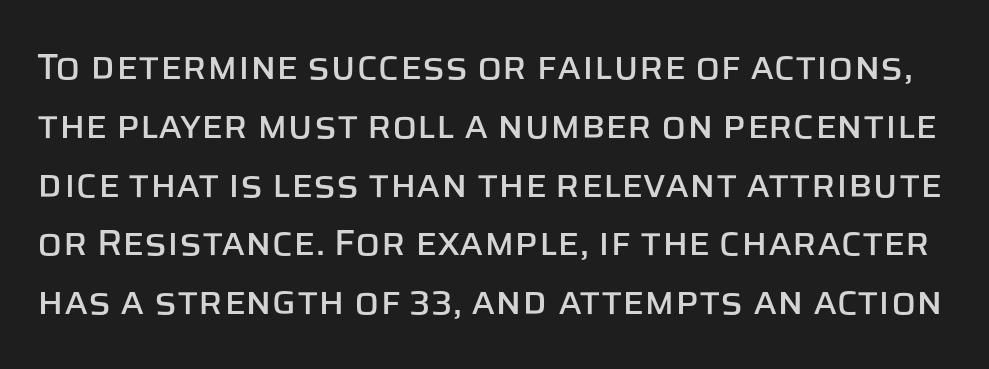
{"serif": "no", "italic": "no", "width": "normal", "stroke_contrast": "low", "x_height": "large", "monospaced": "no", "underline": "no", "line_spacing": "normal", "line_spacing_ratio": 1.59, "letter_spacing": "normal", "letter_spacing_em": 0.0, "glyph_px": 37}
